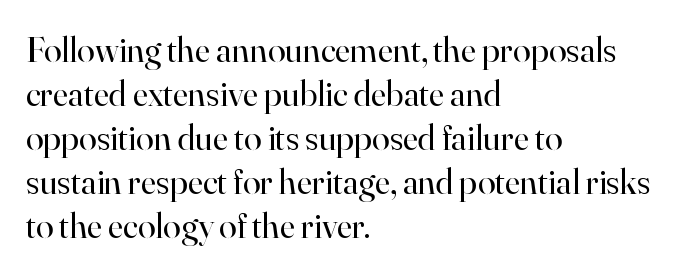
Q: Is the text bold? A: No.
Q: Is the text italic (slanted)? A: No, it is upright.
Q: Is the typeface a serif or a sans-serif typeface? A: Serif.
Q: Is the text underlined? A: No.
Q: How is the paragraph aligned? A: Left-aligned.
Q: Is the spacing between letters normal or unusually wide? A: Normal.
Q: Width (condensed, normal, or wide)? A: Normal.
Q: Stroke contrast? A: High.
Q: x-height? A: Small.
Q: Monospaced? A: No.
